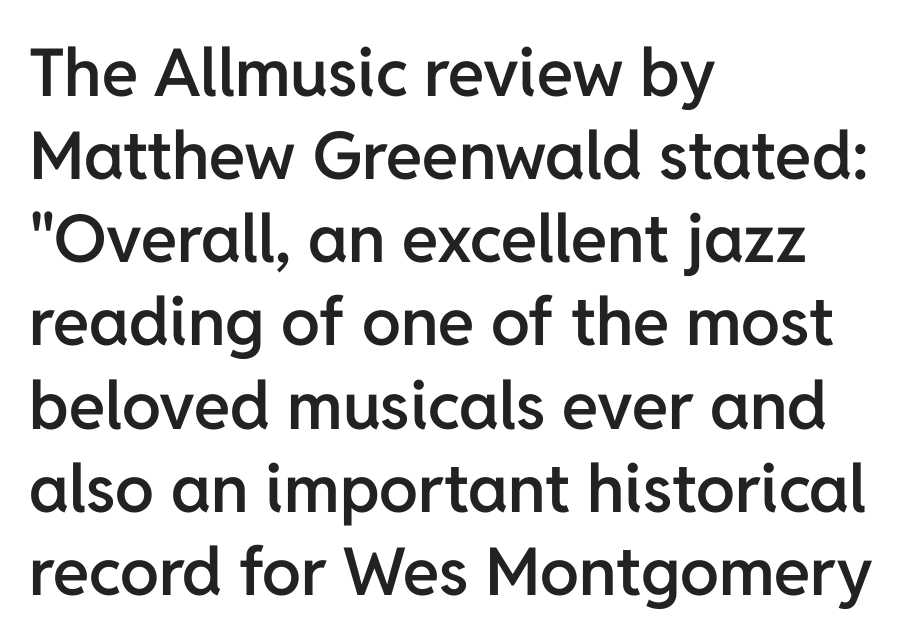
Q: Is the text bold? A: Semi-bold.
Q: Is the text italic (slanted)? A: No, it is upright.
Q: Is the typeface a serif or a sans-serif typeface? A: Sans-serif.
Q: Is the text underlined? A: No.
Q: How is the paragraph aligned? A: Left-aligned.
Q: Is the spacing between letters normal or unusually wide? A: Normal.
Q: Is the spacing between lines tight, normal or loose? A: Normal.
Q: Width (condensed, normal, or wide)? A: Normal.
Q: Stroke contrast? A: Low.
Q: x-height? A: Medium.
Q: Monospaced? A: No.
